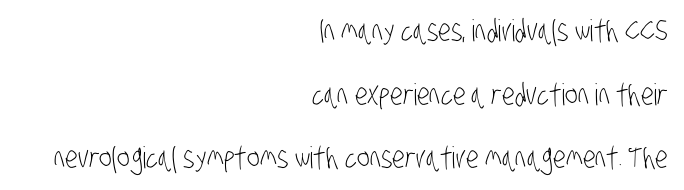
The image shows 30 px light, condensed sans-serif type; set right-aligned, loose line spacing (2.12x), normal letter spacing, not underlined; low stroke contrast and a large x-height.
